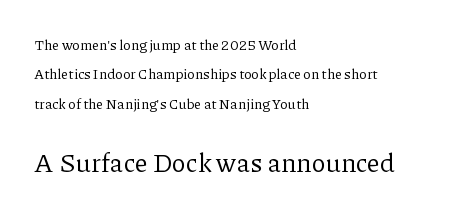
Q: Is the text bold? A: No.
Q: Is the text italic (slanted)? A: No, it is upright.
Q: Is the text underlined? A: No.
Q: How is the paragraph aligned? A: Left-aligned.
Q: Is the spacing between letters normal or unusually wide? A: Normal.
Q: Is the spacing between lines tight, normal or loose? A: Loose.
Q: Which block of text is set in a larger size, the first (top) or the second (bottom)? A: The second (bottom) one.
